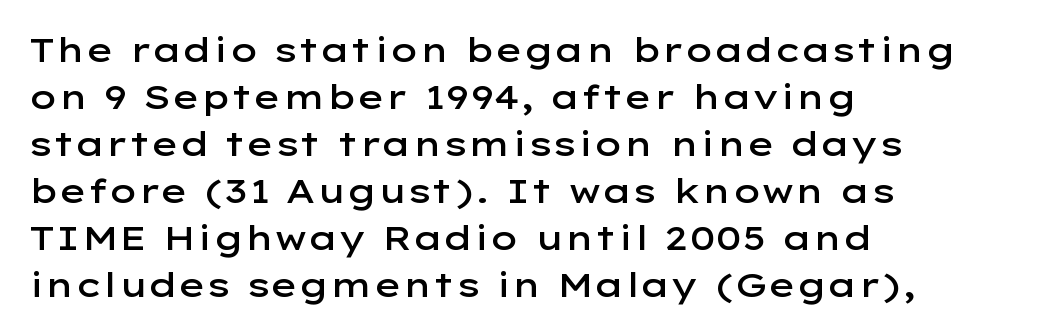
Q: Is the text bold? A: Semi-bold.
Q: Is the text italic (slanted)? A: No, it is upright.
Q: Is the typeface a serif or a sans-serif typeface? A: Sans-serif.
Q: Is the text underlined? A: No.
Q: How is the paragraph aligned? A: Left-aligned.
Q: Is the spacing between letters normal or unusually wide? A: Normal.
Q: Is the spacing between lines tight, normal or loose? A: Normal.
Q: Width (condensed, normal, or wide)? A: Wide.
Q: Stroke contrast? A: Low.
Q: x-height? A: Medium.
Q: Monospaced? A: No.
